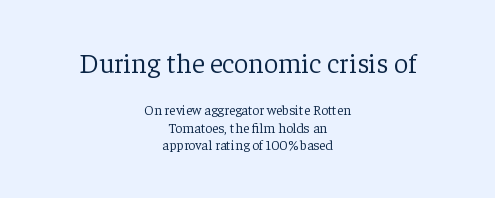
Which of the two is more prominent by size? The first, at the top. The typeface has the unassuming heft of standard copy or less. Does the leading feel generous? No, just average. Bare-footed words on every line. These lines are rendered in a variable-pitch font. Does extra space separate the letters? No, they use regular spacing.
